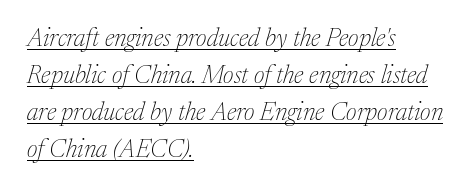
The specimen includes a rule beneath the text block's lines. A typesetter would mark this as italic. Compared with a centered layout, this one pins lines to the left instead. Whoever set this chose a conventional vertical rhythm.
